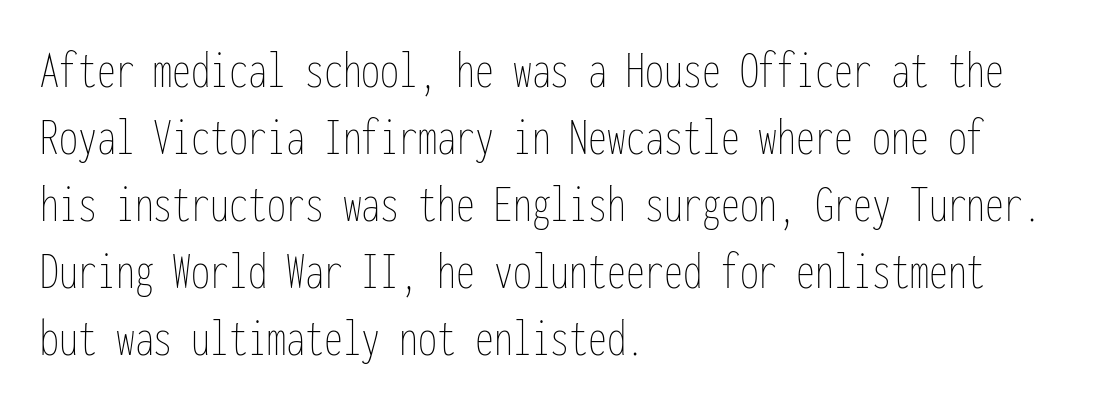
The image shows 54 px thin, condensed type, upright, monospaced; set left-aligned, line spacing 1.24x, normal letter spacing, not underlined; low stroke contrast and a medium x-height.
